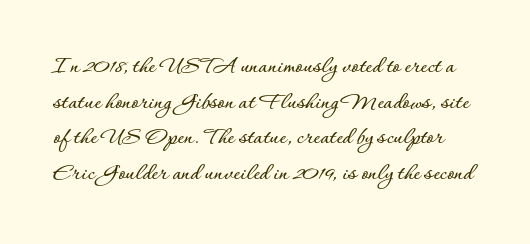
Anything drawn beneath the words? Only blank space. Leading: standard. Tracking here is standard; glyphs follow each other at the usual distance.
